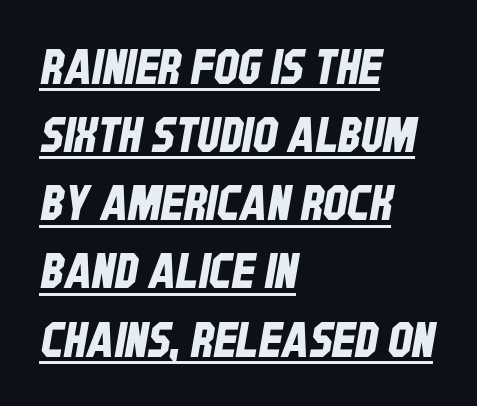
The image shows 48 px condensed sans-serif type; set left-aligned, normal line spacing (1.42x), normal letter spacing, underlined; low stroke contrast and a large x-height.
